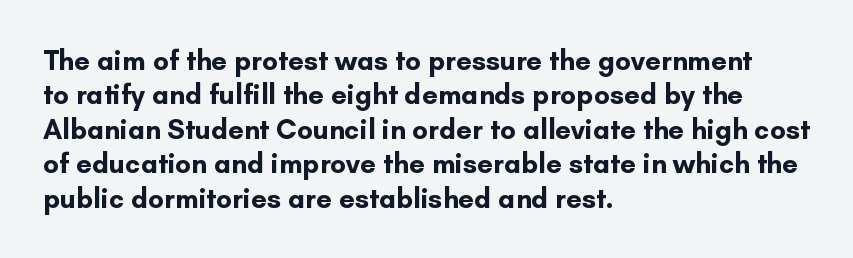
The image shows 28 px bold sans-serif type, upright; set left-aligned, line spacing 1.23x, normal letter spacing, not underlined; low stroke contrast and a small x-height.
